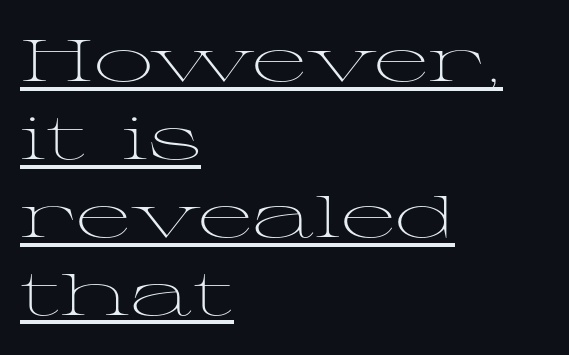
{"serif": "yes", "italic": "no", "bold": "no", "weight": "light", "width": "wide", "stroke_contrast": "medium", "x_height": "medium", "monospaced": "no", "underline": "yes", "align": "left", "line_spacing": "normal", "line_spacing_ratio": 1.32, "letter_spacing": "normal", "letter_spacing_em": 0.0, "glyph_px": 59}
